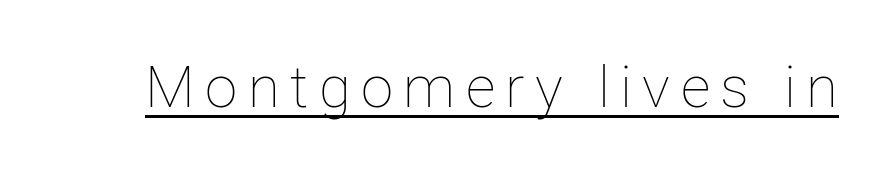
{"italic": "no", "bold": "no", "weight": "thin", "width": "normal", "stroke_contrast": "low", "x_height": "medium", "monospaced": "no", "underline": "yes", "glyph_px": 58}
